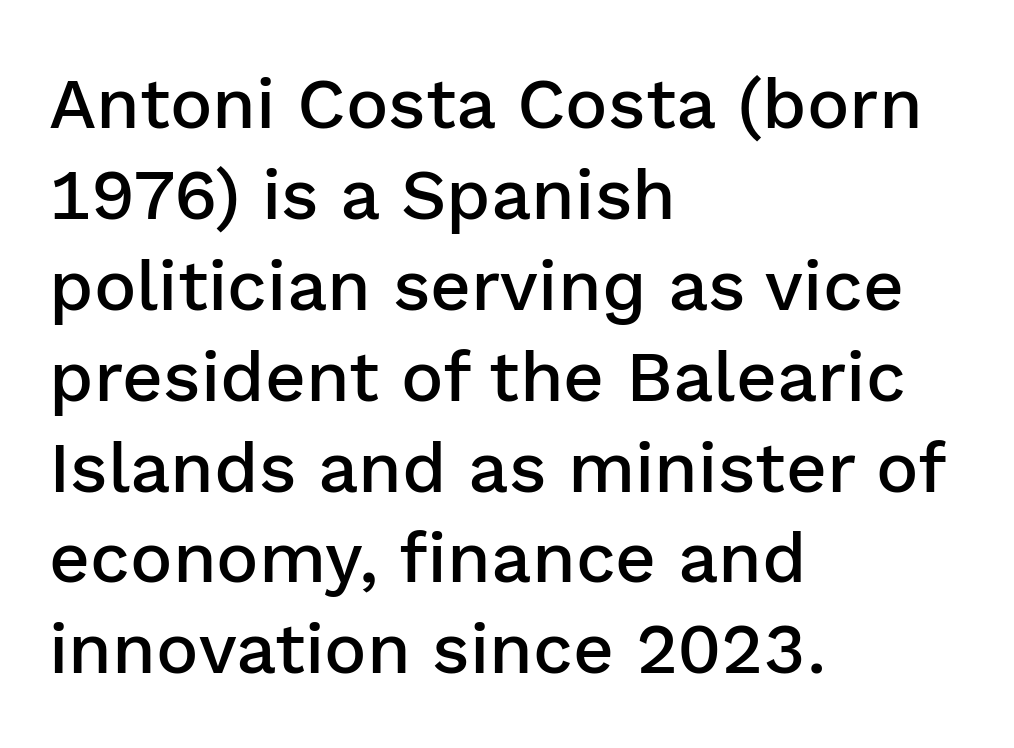
The image shows 71 px semibold sans-serif type, upright; set left-aligned, normal line spacing (1.28x), normal letter spacing, not underlined; low stroke contrast and a medium x-height.
